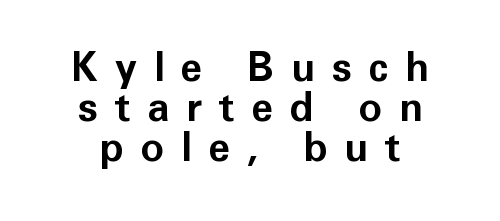
{"serif": "no", "italic": "no", "bold": "yes", "weight": "bold", "width": "normal", "stroke_contrast": "low", "x_height": "medium", "monospaced": "no", "underline": "no", "line_spacing": "tight", "line_spacing_ratio": 1.0, "letter_spacing": "wide", "letter_spacing_em": 0.41, "glyph_px": 40}
